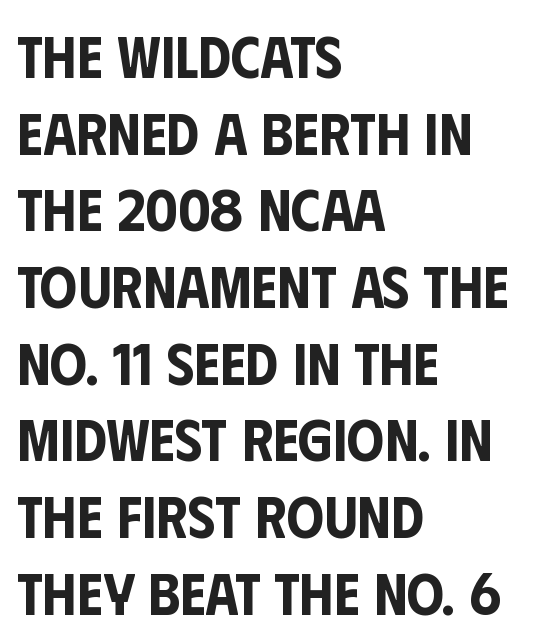
{"serif": "no", "italic": "no", "width": "condensed", "stroke_contrast": "low", "x_height": "large", "monospaced": "no", "underline": "no", "align": "left", "line_spacing": "normal", "line_spacing_ratio": 1.3, "letter_spacing": "normal", "letter_spacing_em": 0.0, "glyph_px": 59}
